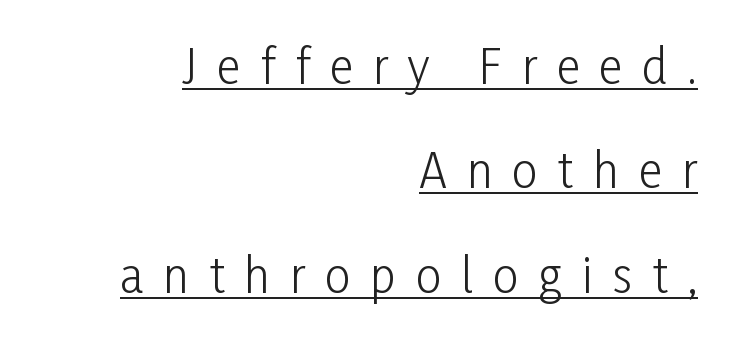
The image shows 46 px light, condensed sans-serif type, upright; set right-aligned, loose line spacing (2.27x), unusually wide letter spacing (+0.43 em), underlined; low stroke contrast and a medium x-height.
